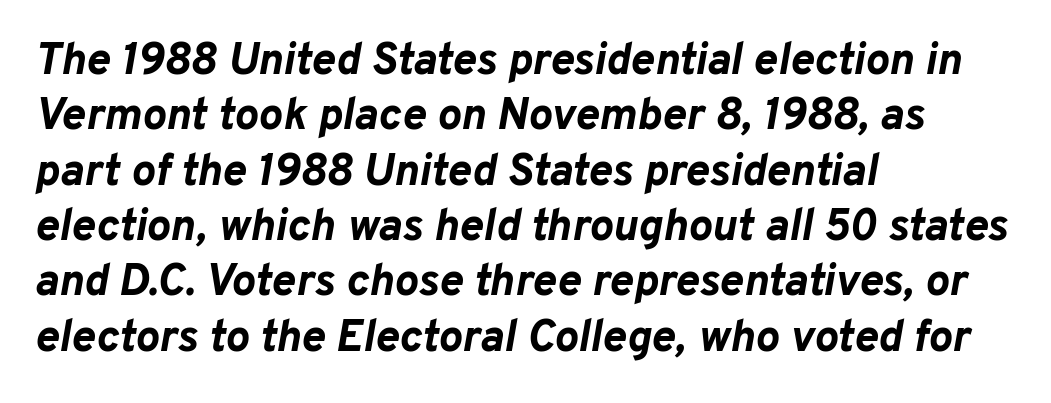
Q: Is the text bold? A: Yes.
Q: Is the text italic (slanted)? A: Yes, it leans right by about 10 degrees.
Q: Is the text underlined? A: No.
Q: How is the paragraph aligned? A: Left-aligned.
Q: Is the spacing between letters normal or unusually wide? A: Normal.
Q: Width (condensed, normal, or wide)? A: Normal.
Q: Stroke contrast? A: Low.
Q: x-height? A: Medium.
Q: Monospaced? A: No.
